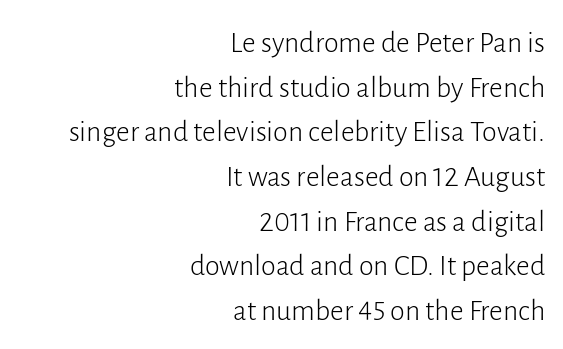
Q: Is the text bold? A: No.
Q: Is the text italic (slanted)? A: No, it is upright.
Q: Is the typeface a serif or a sans-serif typeface? A: Sans-serif.
Q: Is the text underlined? A: No.
Q: How is the paragraph aligned? A: Right-aligned.
Q: Is the spacing between letters normal or unusually wide? A: Normal.
Q: Is the spacing between lines tight, normal or loose? A: Normal.
Q: Width (condensed, normal, or wide)? A: Normal.
Q: Stroke contrast? A: Low.
Q: x-height? A: Medium.
Q: Monospaced? A: No.
